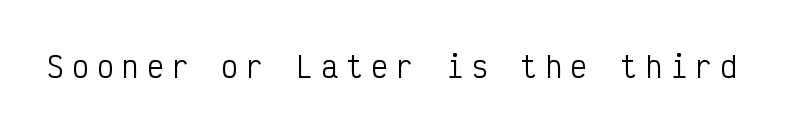
The image shows 28 px regular-weight, condensed sans-serif type, upright, monospaced; set unusually wide letter spacing (+0.29 em), not underlined; low stroke contrast and a medium x-height.
